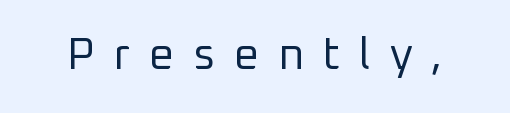
Q: Is the text bold? A: No.
Q: Is the text italic (slanted)? A: No, it is upright.
Q: Is the typeface a serif or a sans-serif typeface? A: Sans-serif.
Q: Is the text underlined? A: No.
Q: Is the spacing between letters normal or unusually wide? A: Unusually wide.
Q: Width (condensed, normal, or wide)? A: Normal.
Q: Stroke contrast? A: Low.
Q: x-height? A: Medium.
Q: Monospaced? A: No.
